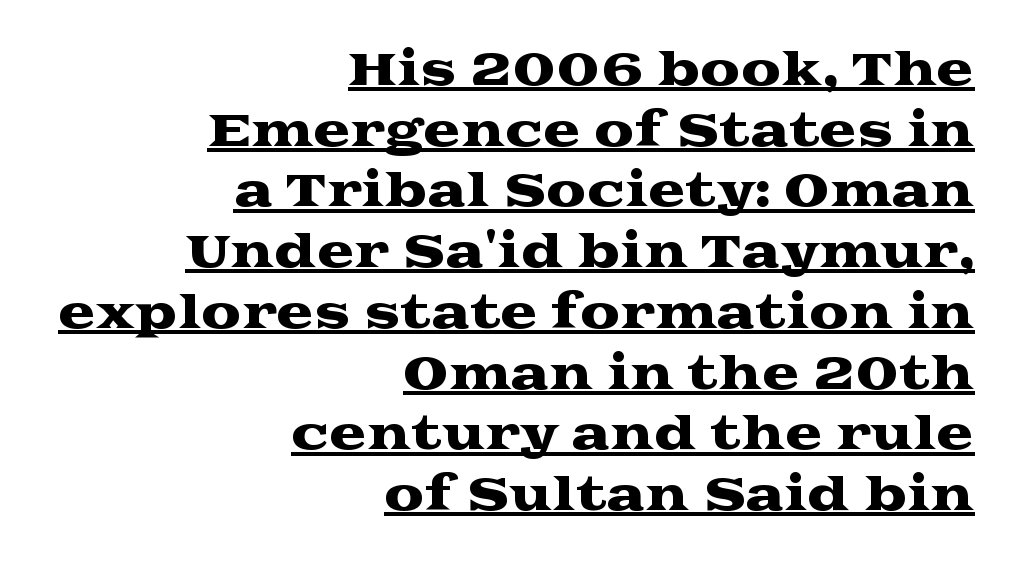
{"serif": "yes", "italic": "no", "width": "wide", "stroke_contrast": "medium", "x_height": "medium", "monospaced": "no", "underline": "yes", "align": "right", "line_spacing": "normal", "line_spacing_ratio": 1.35, "letter_spacing": "normal", "letter_spacing_em": 0.0, "glyph_px": 45}
